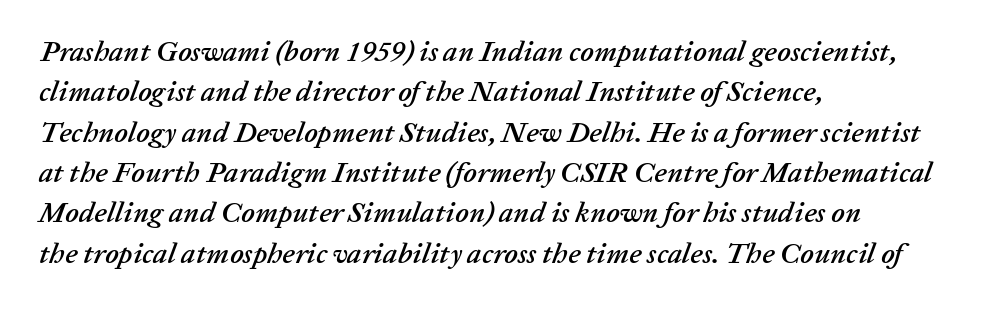
The leading is moderate, giving the passage an even texture. Varying glyph widths throughout — classic text-font behaviour. Beneath every word, the page is bare. Quick note: italic.
